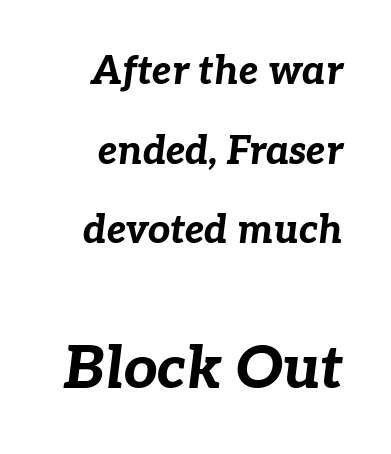
Q: Is the text bold? A: Yes.
Q: Is the text italic (slanted)? A: Yes, it leans right by about 7 degrees.
Q: Is the text underlined? A: No.
Q: Is the spacing between letters normal or unusually wide? A: Normal.
Q: Is the spacing between lines tight, normal or loose? A: Loose.
Q: Which block of text is set in a larger size, the first (top) or the second (bottom)? A: The second (bottom) one.
Q: Width (condensed, normal, or wide)? A: Normal.
Q: Stroke contrast? A: Low.
Q: x-height? A: Medium.
Q: Monospaced? A: No.
